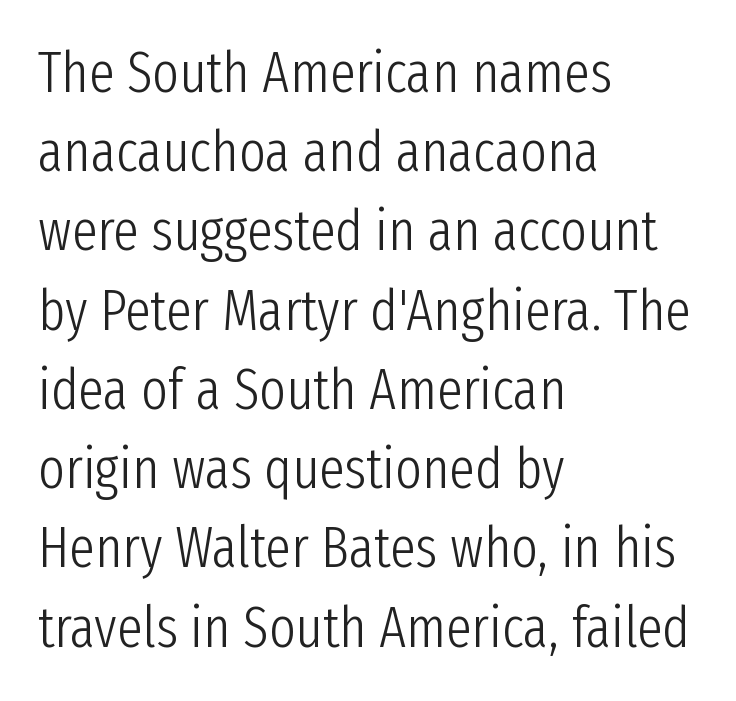
Q: Is the text bold? A: No.
Q: Is the text italic (slanted)? A: No, it is upright.
Q: Is the typeface a serif or a sans-serif typeface? A: Sans-serif.
Q: Is the text underlined? A: No.
Q: How is the paragraph aligned? A: Left-aligned.
Q: Is the spacing between letters normal or unusually wide? A: Normal.
Q: Is the spacing between lines tight, normal or loose? A: Normal.
Q: Width (condensed, normal, or wide)? A: Condensed.
Q: Stroke contrast? A: Low.
Q: x-height? A: Medium.
Q: Monospaced? A: No.
